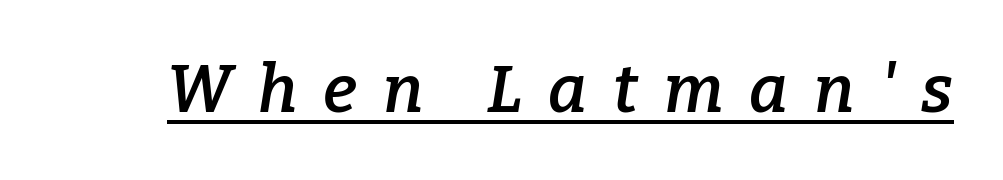
The image shows 66 px semibold serif type, italic (leaning right); set unusually wide letter spacing (+0.39 em), underlined; low stroke contrast and a medium x-height.
